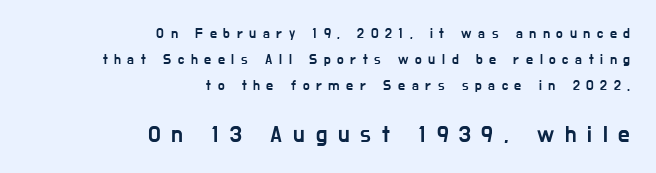
Q: Is the text italic (slanted)? A: No, it is upright.
Q: Is the text underlined? A: No.
Q: How is the paragraph aligned? A: Right-aligned.
Q: Is the spacing between letters normal or unusually wide? A: Unusually wide.
Q: Which block of text is set in a larger size, the first (top) or the second (bottom)? A: The second (bottom) one.
